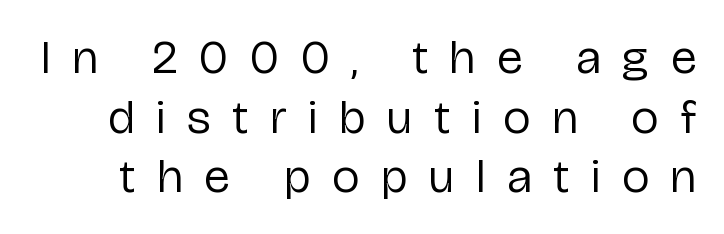
You could only call the tracking loose — the letters float apart. The area under the type is left untouched. This sample uses an upright cut, with every glyph sitting square on the baseline. The face used here is proportionally spaced, like ordinary book or web type. This reads as an unemphasized weight, regular at the heaviest.
